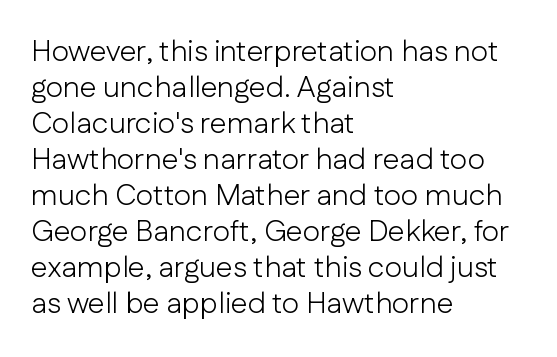
The image shows 30 px light sans-serif type, upright; set left-aligned, line spacing 1.2x, normal letter spacing, not underlined; low stroke contrast and a medium x-height.
